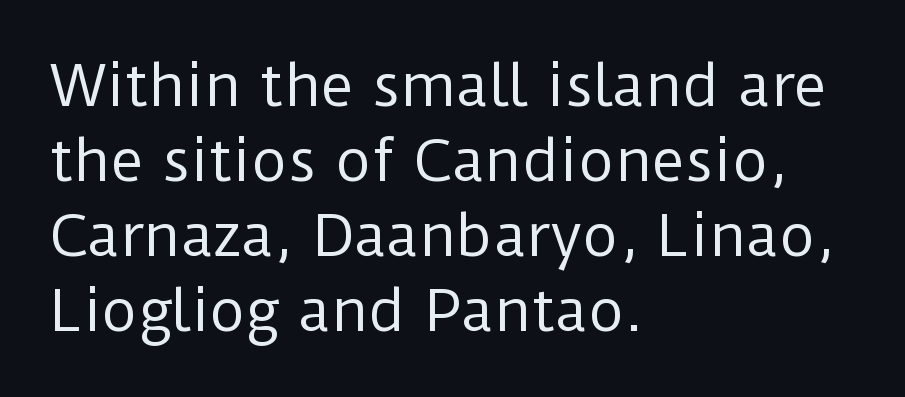
Each stroke keeps to a modest, everyday thickness or less. The setting favours the left margin, as ordinary paragraphs usually do. Does the type have serifs? No, each stem ends abruptly. Descender tails drop into unmarked territory. The passage shown has conventional tracking throughout. Vertical spacing — default.
